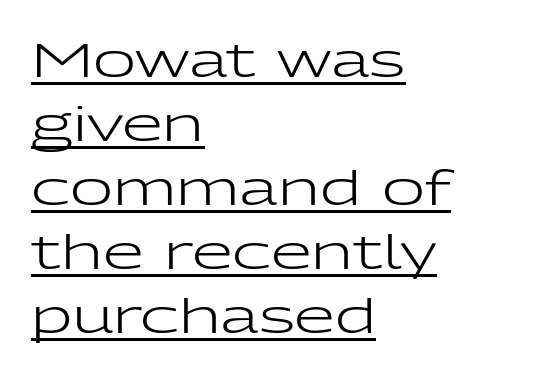
Does the type have serifs? No, each stem ends abruptly. One glance says typical: line gaps are just what's usual. The font is comparable to plain body text, perhaps lighter. In terms of posture, this sample is upright.
